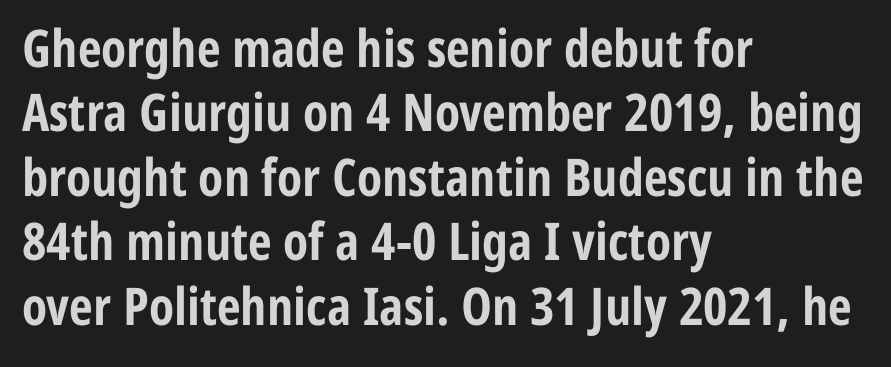
Q: Is the text bold? A: Yes.
Q: Is the text italic (slanted)? A: No, it is upright.
Q: Is the typeface a serif or a sans-serif typeface? A: Sans-serif.
Q: Is the text underlined? A: No.
Q: How is the paragraph aligned? A: Left-aligned.
Q: Is the spacing between letters normal or unusually wide? A: Normal.
Q: Width (condensed, normal, or wide)? A: Condensed.
Q: Stroke contrast? A: Low.
Q: x-height? A: Medium.
Q: Monospaced? A: No.
